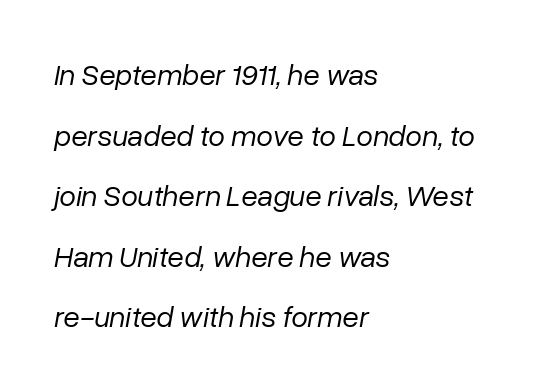
These glyphs show unthickened strokes, regular width or finer. Loosely led — the rows are spread out. Note the varied advance widths — an 'i' is clearly narrower than an 'm'. Each word holds together tightly as a unit, with standard inter-letter gaps. Words float on clear page, feet unadorned. Italic? Definitely — the glyphs are oblique.
